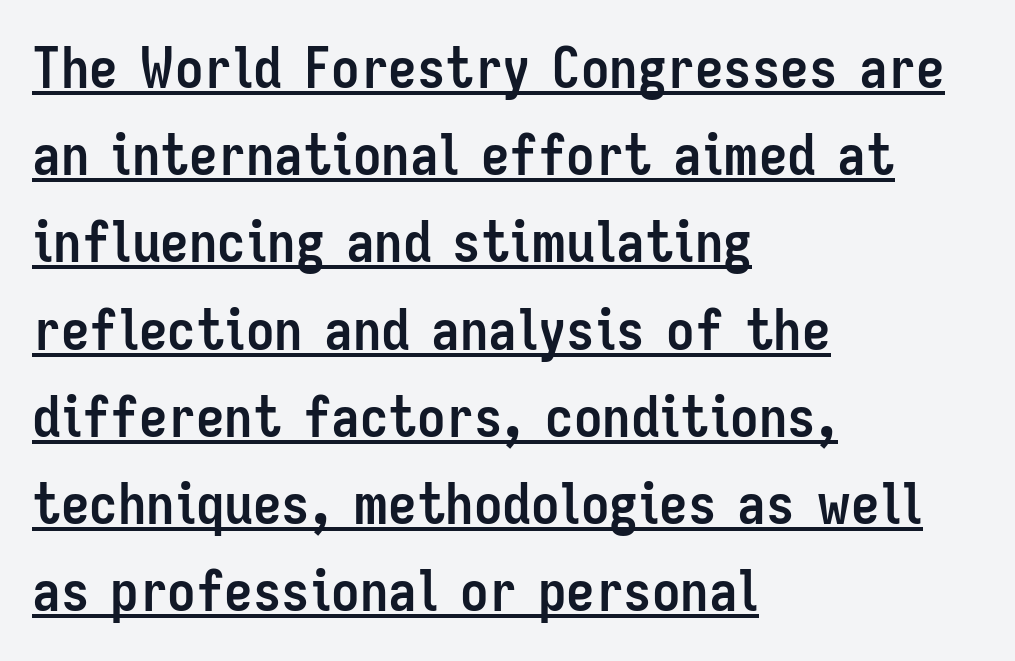
The image shows 57 px semibold, condensed sans-serif type, upright; set left-aligned, normal line spacing (1.53x), normal letter spacing, underlined; low stroke contrast and a medium x-height.
